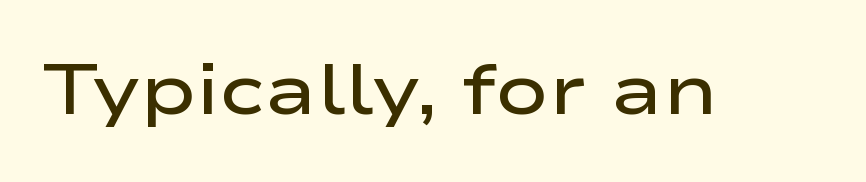
Spacing between characters is what you'd get straight out of the box. The strip under each line holds only bare page. How heavy is the stroke? Medium-heavy — a semibold, shy of bold. Do the characters align in a grid? No, the font is proportional.
